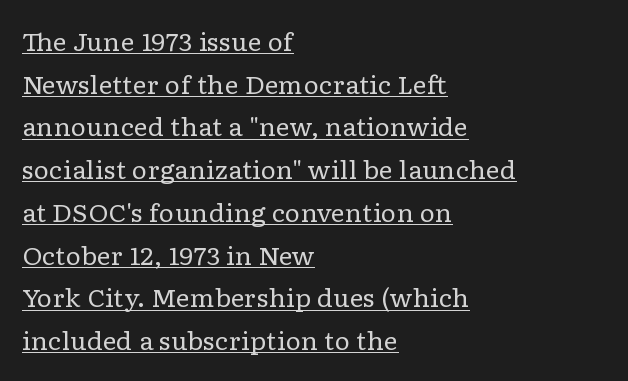
{"italic": "no", "bold": "no", "underline": "yes", "align": "left", "line_spacing_ratio": 1.78, "letter_spacing": "normal", "letter_spacing_em": 0.0, "glyph_px": 24}
